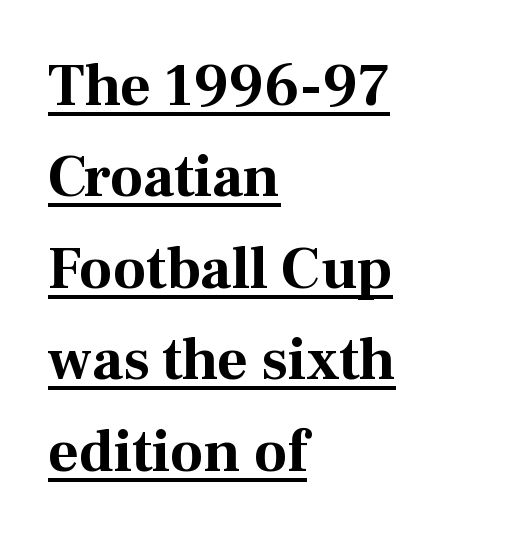
Q: Is the text bold? A: Yes.
Q: Is the text italic (slanted)? A: No, it is upright.
Q: Is the typeface a serif or a sans-serif typeface? A: Serif.
Q: Is the text underlined? A: Yes.
Q: How is the paragraph aligned? A: Left-aligned.
Q: Is the spacing between letters normal or unusually wide? A: Normal.
Q: Is the spacing between lines tight, normal or loose? A: Normal.
Q: Width (condensed, normal, or wide)? A: Normal.
Q: Stroke contrast? A: Medium.
Q: x-height? A: Medium.
Q: Monospaced? A: No.
